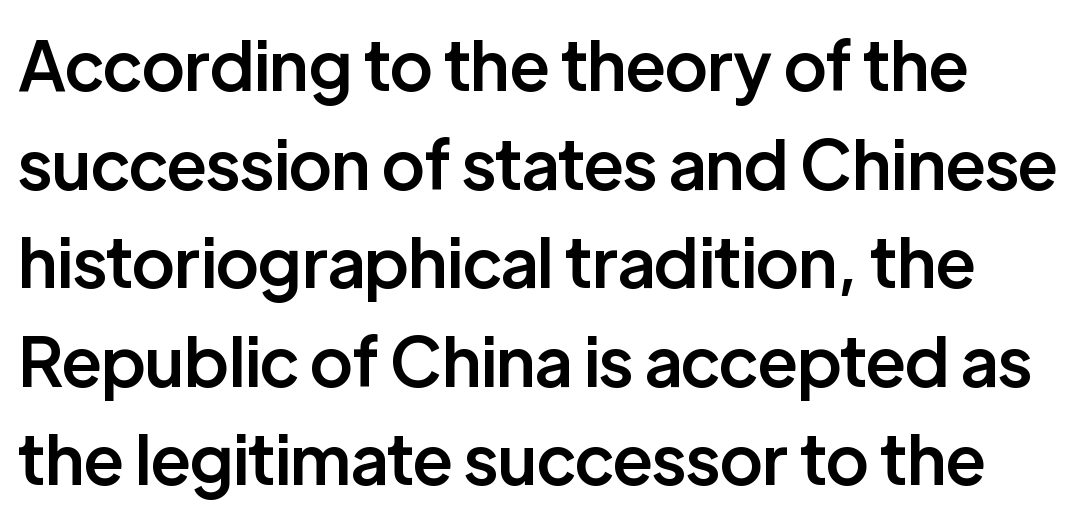
{"serif": "no", "italic": "no", "bold": "semi", "weight": "semibold", "width": "normal", "stroke_contrast": "low", "x_height": "medium", "monospaced": "no", "underline": "no", "line_spacing": "normal", "line_spacing_ratio": 1.45, "letter_spacing": "normal", "letter_spacing_em": 0.0, "glyph_px": 68}
